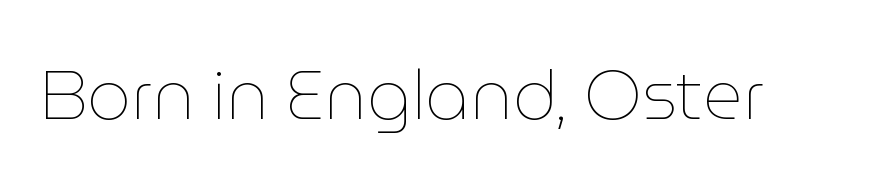
{"italic": "no", "bold": "no", "weight": "thin", "width": "normal", "stroke_contrast": "low", "x_height": "medium", "monospaced": "no", "underline": "no", "letter_spacing": "normal", "letter_spacing_em": 0.0, "glyph_px": 69}
